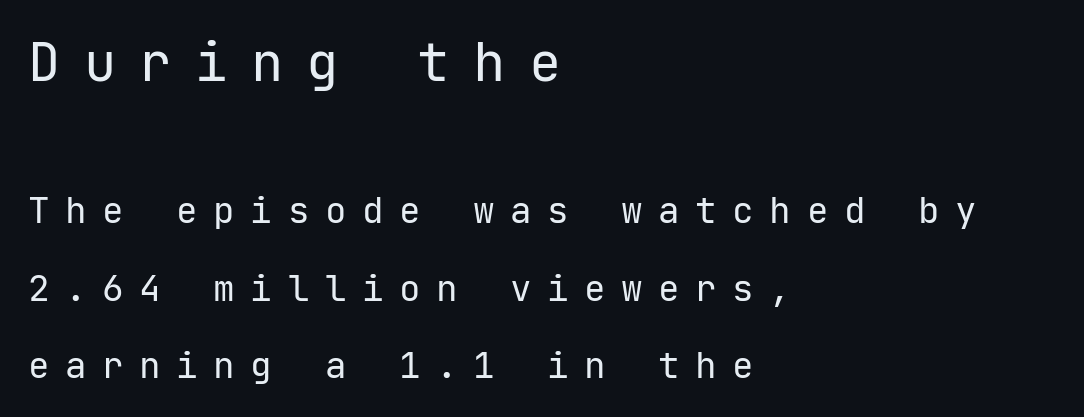
Between one letter and the next there's a generous, obvious gap. It's the straight-up-and-down kind of type. The font is comparable to plain body text, perhaps lighter. This block would shrink considerably if given ordinary leading; it's expanded now. Spacing verdict: monospaced, one width for all characters. The paragraph has a hard left edge and a soft right edge.
